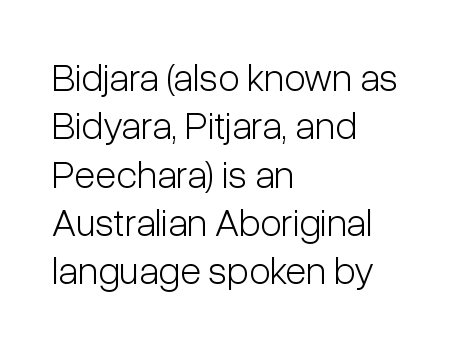
Every row of glyphs begins at an identical x-position on the left. Here the designer chose a conventional face with non-uniform glyph widths. A light-to-regular cut is what we see here. Words float on clear page, feet unadorned. No feet cap the strokes, marking this as sans-serif type. Inter-character spacing is left at the font's built-in metrics.
